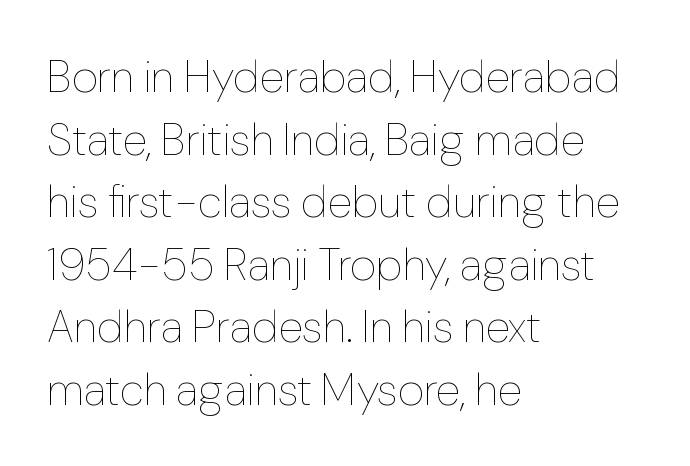
The image shows 45 px thin type, upright; set left-aligned, normal line spacing (1.39x), normal letter spacing, not underlined; low stroke contrast and a medium x-height.
